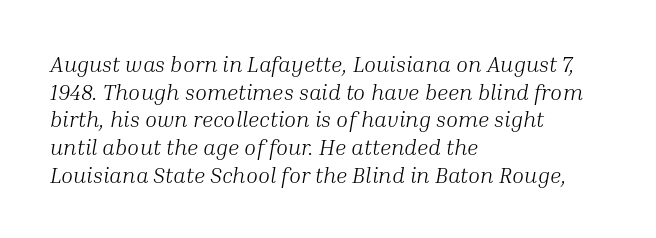
{"italic": "yes", "lean": "right", "slant_degrees": 10, "bold": "no", "underline": "no", "align": "left", "line_spacing": "normal", "line_spacing_ratio": 1.26, "letter_spacing": "normal", "letter_spacing_em": 0.0, "glyph_px": 22}
